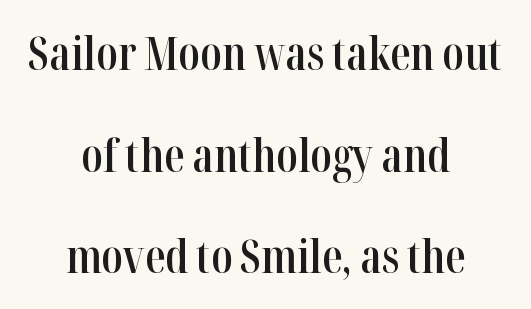
The whitespace from short lines is split evenly between both sides. Horizontal bands of white between lines are thick stripes. The type is set solid horizontally, with unmodified tracking. Every stem runs plumb, perpendicular to the baseline.
